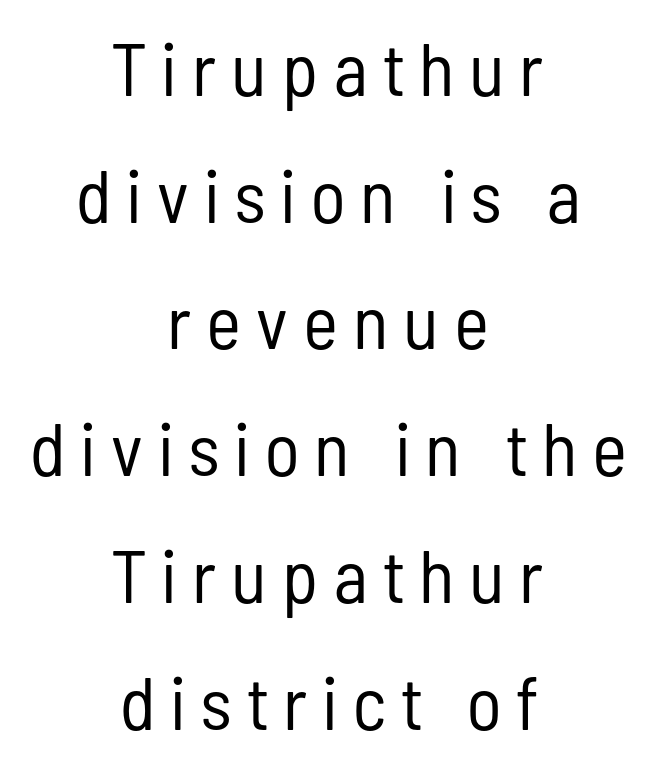
{"serif": "no", "italic": "no", "bold": "no", "weight": "regular", "width": "condensed", "stroke_contrast": "low", "x_height": "medium", "monospaced": "no", "underline": "no", "align": "center", "line_spacing": "normal", "line_spacing_ratio": 1.69, "letter_spacing": "wide", "letter_spacing_em": 0.2, "glyph_px": 75}
